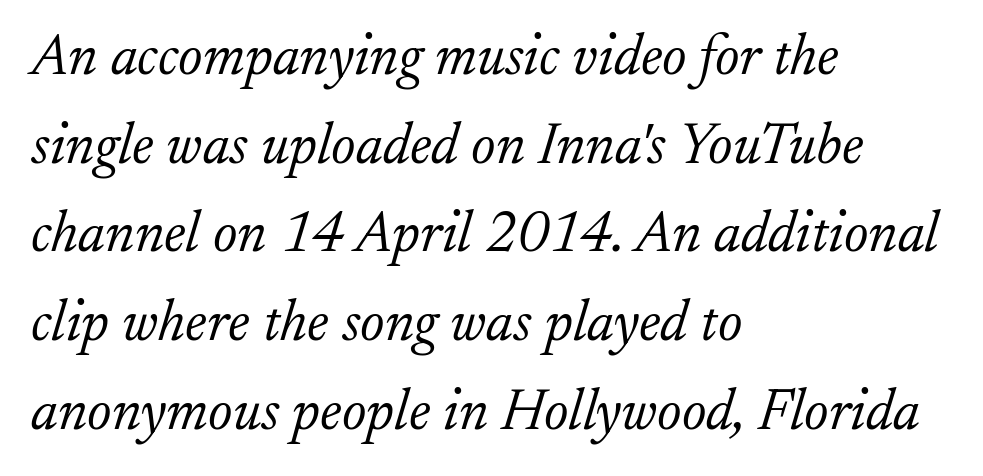
Q: Is the text bold? A: No.
Q: Is the text italic (slanted)? A: Yes, it leans right by about 17 degrees.
Q: Is the typeface a serif or a sans-serif typeface? A: Serif.
Q: Is the text underlined? A: No.
Q: How is the paragraph aligned? A: Left-aligned.
Q: Is the spacing between letters normal or unusually wide? A: Normal.
Q: Is the spacing between lines tight, normal or loose? A: Normal.
Q: Width (condensed, normal, or wide)? A: Normal.
Q: Stroke contrast? A: Low.
Q: x-height? A: Small.
Q: Monospaced? A: No.
